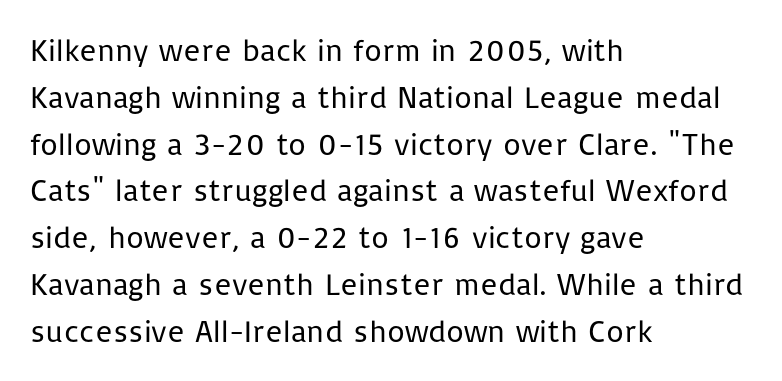
The face looks like a standard text weight, possibly lighter. The text block is weighted toward the left margin, trailing off unevenly rightward. Quick note: interline space is typical. The letters advance in unequal steps, a hallmark of proportional type.
